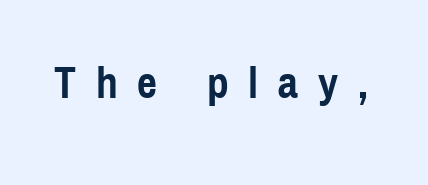
{"serif": "no", "italic": "no", "bold": "yes", "weight": "semibold", "width": "condensed", "x_height": "medium", "monospaced": "no", "underline": "no", "letter_spacing": "wide", "letter_spacing_em": 0.45, "glyph_px": 44}
